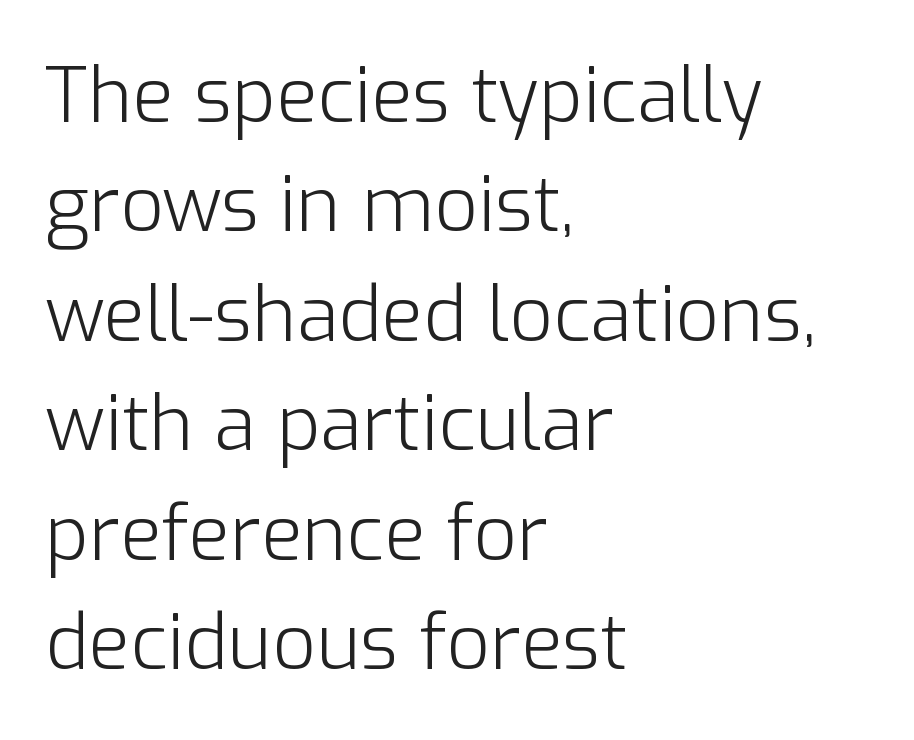
Q: Is the text bold? A: No.
Q: Is the text italic (slanted)? A: No, it is upright.
Q: Is the typeface a serif or a sans-serif typeface? A: Sans-serif.
Q: Is the text underlined? A: No.
Q: How is the paragraph aligned? A: Left-aligned.
Q: Is the spacing between letters normal or unusually wide? A: Normal.
Q: Is the spacing between lines tight, normal or loose? A: Normal.
Q: Width (condensed, normal, or wide)? A: Normal.
Q: Stroke contrast? A: Low.
Q: x-height? A: Medium.
Q: Monospaced? A: No.
